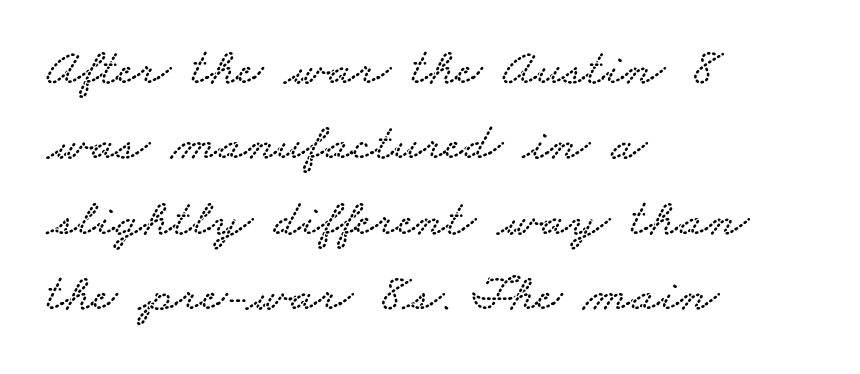
Q: Is the typeface a serif or a sans-serif typeface? A: Serif.
Q: Is the text underlined? A: No.
Q: How is the paragraph aligned? A: Left-aligned.
Q: Is the spacing between letters normal or unusually wide? A: Normal.
Q: Is the spacing between lines tight, normal or loose? A: Normal.
Q: Width (condensed, normal, or wide)? A: Wide.
Q: Stroke contrast? A: Low.
Q: x-height? A: Small.
Q: Monospaced? A: No.
